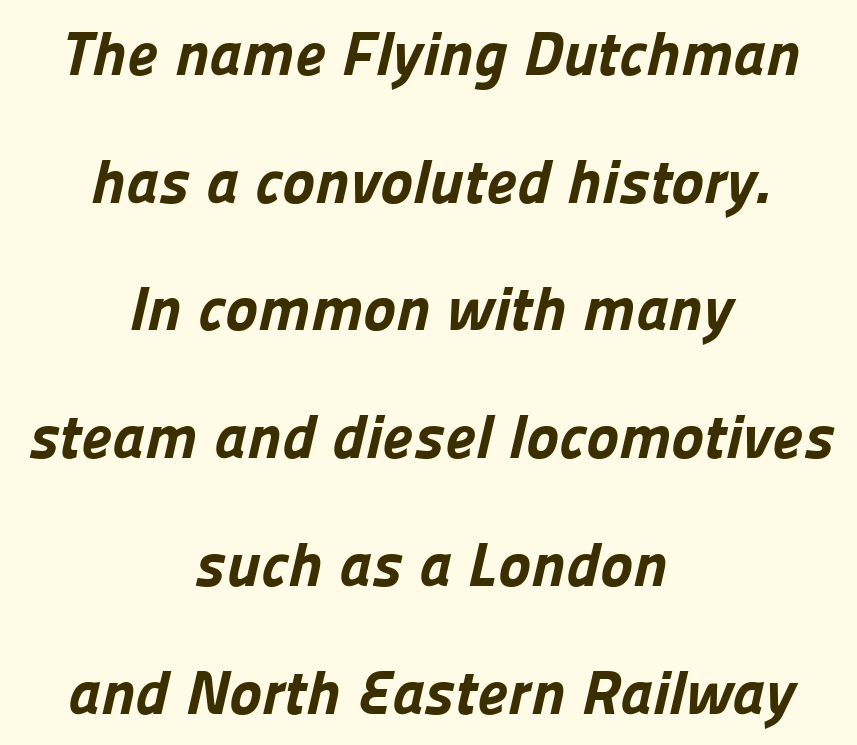
Is this a fixed-width face? No — the glyphs have proportional, varying widths. Each word holds together tightly as a unit, with standard inter-letter gaps. A great deal of white space separates one row of letters from the next. A student would call this center alignment; a typographer would say set centered.
